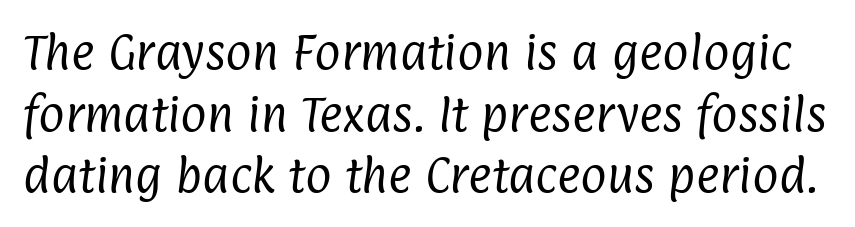
{"serif": "no", "bold": "no", "weight": "regular", "width": "condensed", "stroke_contrast": "low", "x_height": "medium", "monospaced": "no", "underline": "no", "line_spacing": "normal", "line_spacing_ratio": 1.54, "letter_spacing": "normal", "letter_spacing_em": 0.0, "glyph_px": 40}
